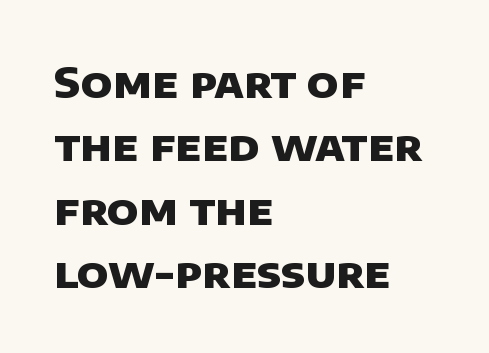
{"serif": "no", "bold": "yes", "weight": "heavy", "width": "normal", "stroke_contrast": "low", "x_height": "large", "monospaced": "no", "underline": "no", "align": "left", "line_spacing": "normal", "line_spacing_ratio": 1.51, "letter_spacing": "normal", "letter_spacing_em": 0.0, "glyph_px": 42}
